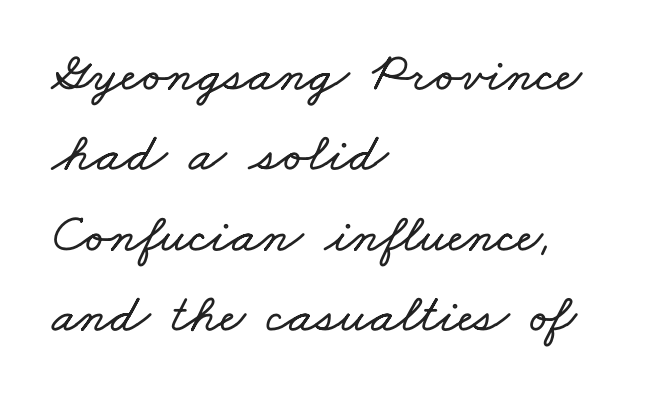
The image shows 55 px wide type; set left-aligned, normal line spacing (1.46x), normal letter spacing, not underlined; low stroke contrast and a small x-height.
